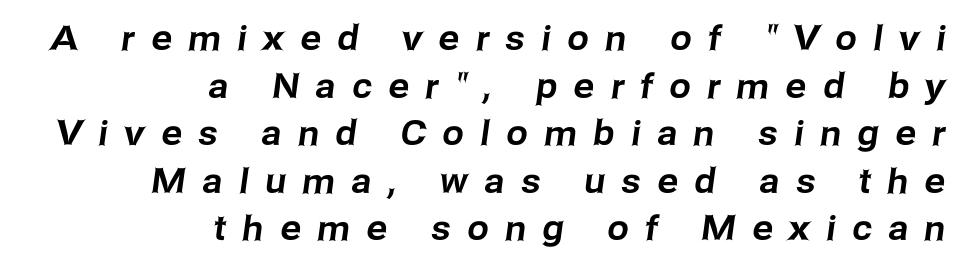
{"serif": "no", "width": "normal", "stroke_contrast": "low", "x_height": "medium", "monospaced": "no", "underline": "no", "align": "right", "line_spacing": "normal", "line_spacing_ratio": 1.4, "letter_spacing": "wide", "letter_spacing_em": 0.49, "glyph_px": 34}
